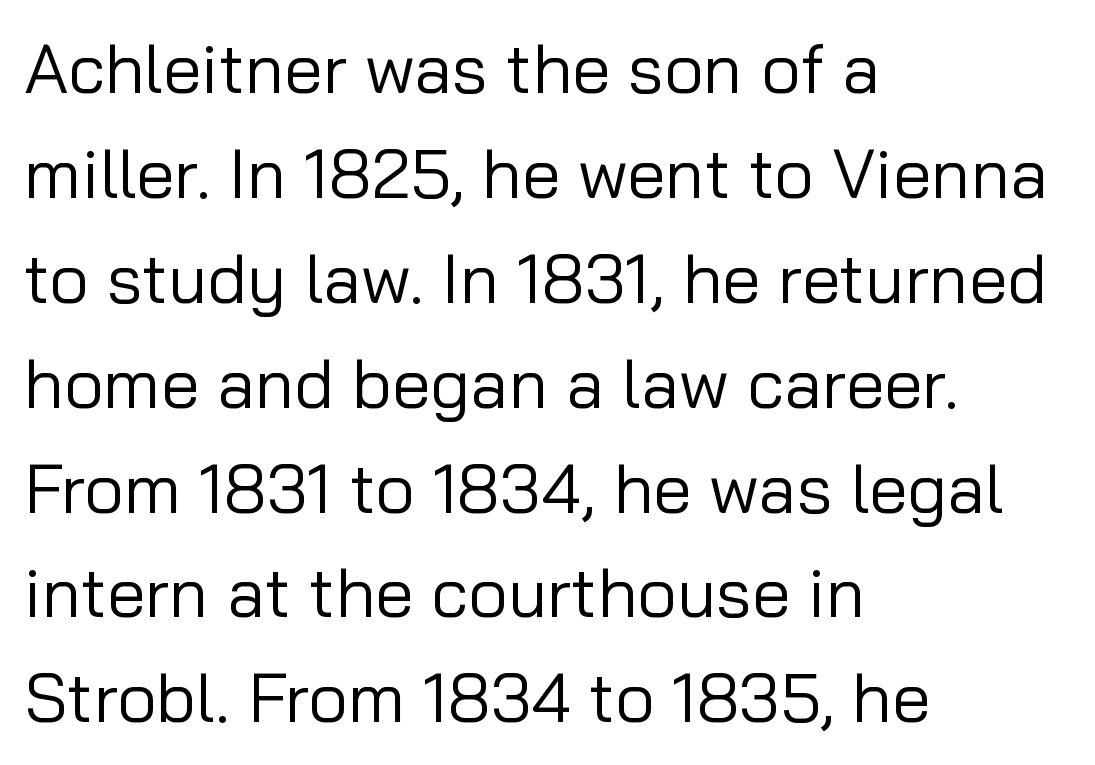
{"serif": "no", "italic": "no", "bold": "no", "weight": "regular", "width": "normal", "stroke_contrast": "low", "x_height": "medium", "monospaced": "no", "underline": "no", "align": "left", "line_spacing": "normal", "line_spacing_ratio": 1.52, "letter_spacing": "normal", "letter_spacing_em": 0.0, "glyph_px": 69}
